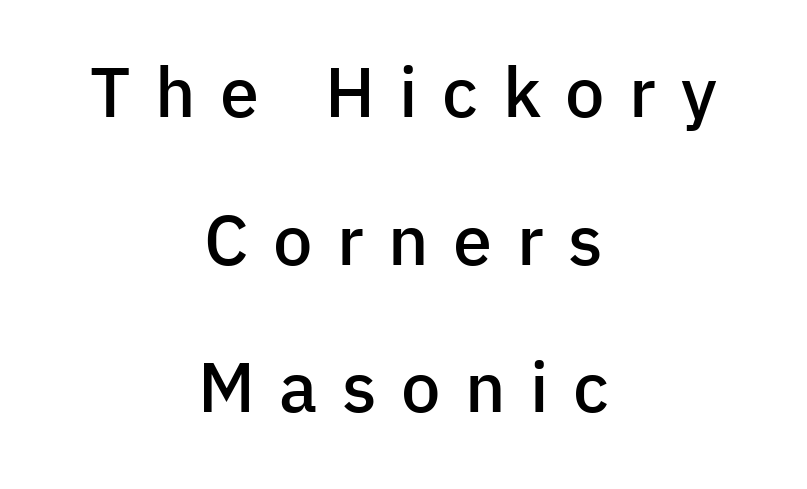
The image shows 70 px semibold sans-serif type, upright; set centered, loose line spacing (2.11x), unusually wide letter spacing (+0.35 em), not underlined; low stroke contrast and a medium x-height.
